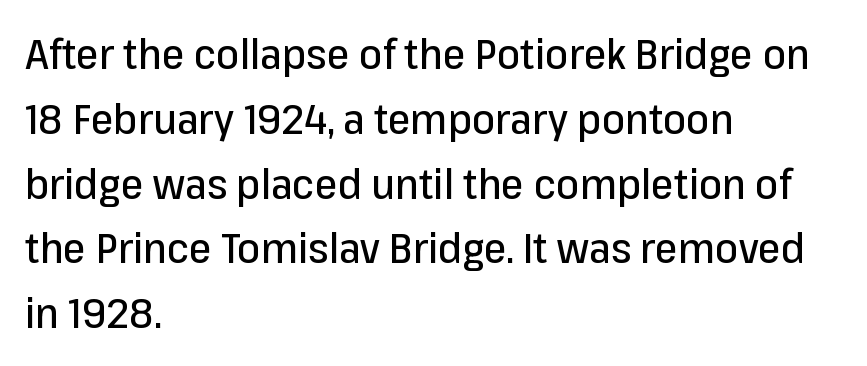
{"serif": "no", "italic": "no", "width": "normal", "stroke_contrast": "low", "x_height": "medium", "monospaced": "no", "underline": "no", "align": "left", "line_spacing": "normal", "line_spacing_ratio": 1.58, "letter_spacing": "normal", "letter_spacing_em": 0.0, "glyph_px": 41}
